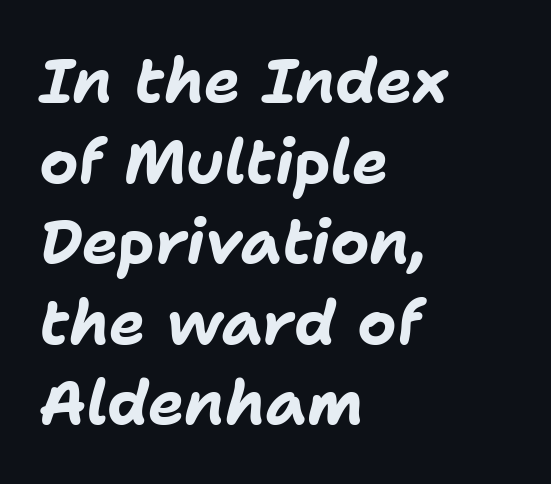
{"italic": "yes", "lean": "right", "slant_degrees": 11, "bold": "yes", "weight": "bold", "width": "normal", "stroke_contrast": "low", "x_height": "medium", "monospaced": "no", "underline": "no", "align": "left", "line_spacing": "normal", "line_spacing_ratio": 1.32, "letter_spacing": "normal", "letter_spacing_em": 0.0, "glyph_px": 61}
